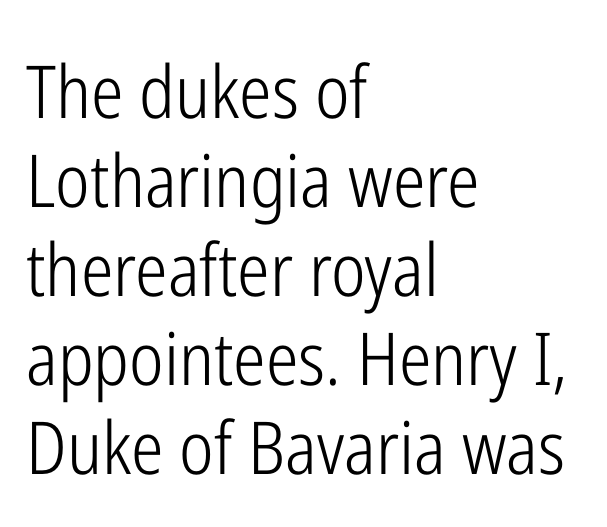
Here the glyphs are tracked normally, forming tight word shapes. Layout note: lines flush left. Do the letters lean? They stand straight. Note the varied advance widths — an 'i' is clearly narrower than an 'm'.
